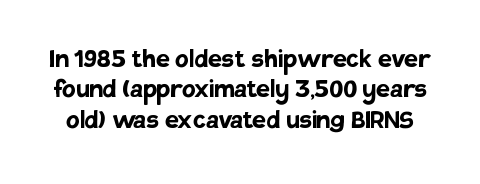
{"serif": "no", "italic": "no", "bold": "yes", "weight": "semibold", "width": "normal", "stroke_contrast": "low", "x_height": "large", "monospaced": "no", "underline": "no", "line_spacing": "tight", "line_spacing_ratio": 0.98, "letter_spacing": "normal", "letter_spacing_em": 0.0, "glyph_px": 31}
